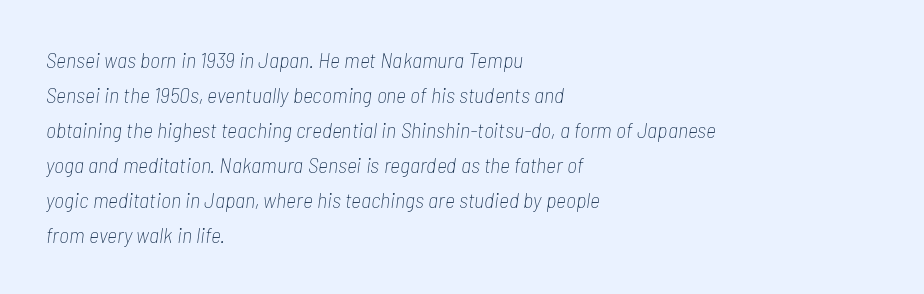
The image shows 22 px text type, italic (leaning right); set left-aligned, normal line spacing (1.59x), normal letter spacing, not underlined.
